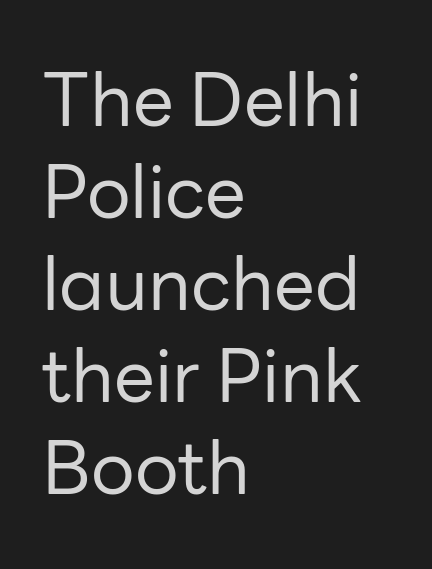
The image shows 73 px regular-weight sans-serif type, upright; set left-aligned, normal line spacing (1.26x), normal letter spacing, not underlined; low stroke contrast and a medium x-height.
